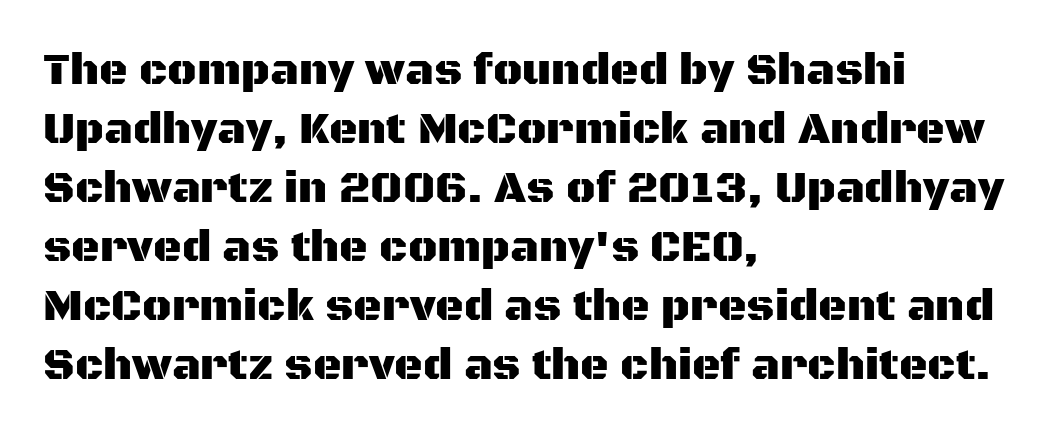
Posture: upright roman. Students, note that the glyphs here touch the page at normal intervals. What's the leading like? Ordinary, nothing unusual. A clean baseline with only descenders dipping below it.
